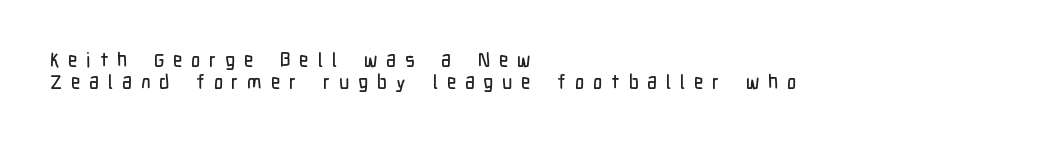
Q: Is the text italic (slanted)? A: No, it is upright.
Q: Is the text underlined? A: No.
Q: How is the paragraph aligned? A: Left-aligned.
Q: Is the spacing between letters normal or unusually wide? A: Unusually wide.
Q: Is the spacing between lines tight, normal or loose? A: Tight.
